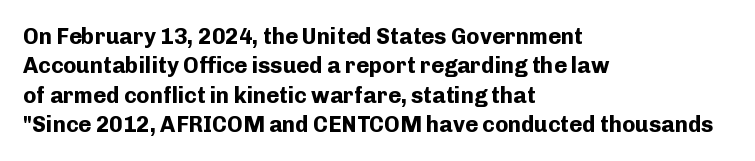
{"italic": "no", "bold": "yes", "underline": "no", "align": "left", "line_spacing": "normal", "line_spacing_ratio": 1.33, "letter_spacing": "normal", "letter_spacing_em": 0.0, "glyph_px": 22}
